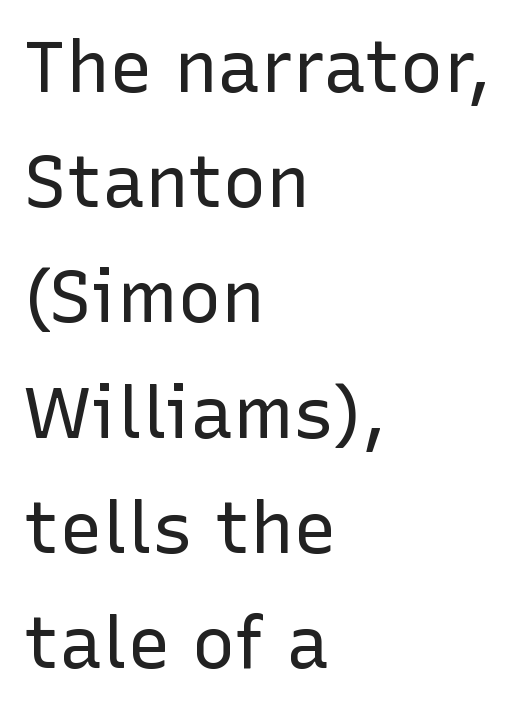
Q: Is the text bold? A: No.
Q: Is the text italic (slanted)? A: No, it is upright.
Q: Is the typeface a serif or a sans-serif typeface? A: Sans-serif.
Q: Is the text underlined? A: No.
Q: How is the paragraph aligned? A: Left-aligned.
Q: Is the spacing between letters normal or unusually wide? A: Normal.
Q: Is the spacing between lines tight, normal or loose? A: Normal.
Q: Width (condensed, normal, or wide)? A: Normal.
Q: Stroke contrast? A: Low.
Q: x-height? A: Medium.
Q: Monospaced? A: No.
